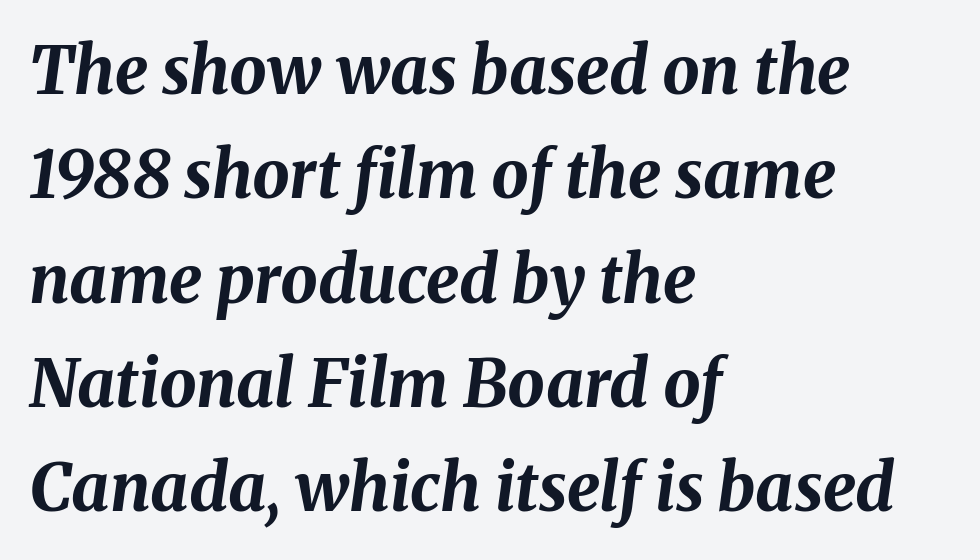
{"italic": "yes", "lean": "right", "slant_degrees": 8, "bold": "yes", "weight": "bold", "width": "normal", "stroke_contrast": "medium", "x_height": "medium", "monospaced": "no", "underline": "no", "align": "left", "line_spacing": "normal", "line_spacing_ratio": 1.58, "letter_spacing": "normal", "letter_spacing_em": 0.0, "glyph_px": 66}
